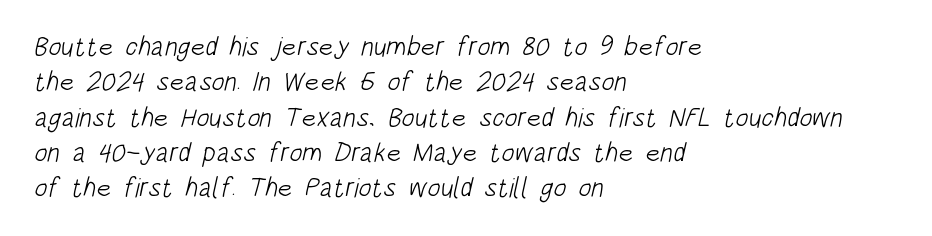
Words float on clear page, feet unadorned. Default kerning and tracking; the words read as compact shapes. Typeset ragged right — the left edge is the straight one. Bold? No — there's no thickening of the strokes. Evenly set lines give the paragraph a standard silhouette.
